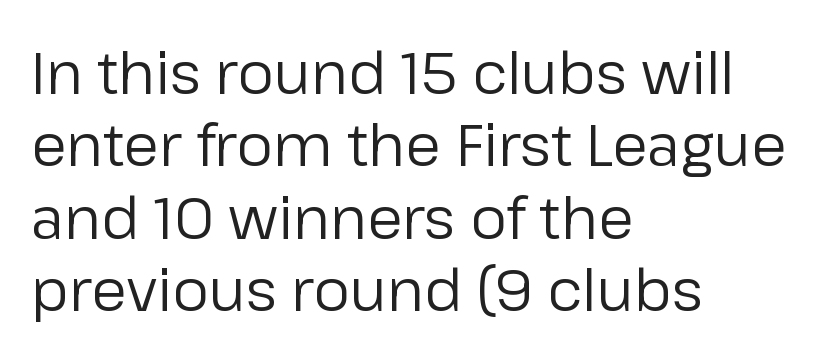
Is this a sans? Yes — the strokes have no serifs. Do the letters lean? They stand straight. Standard letterfit; no display-style spreading of the glyphs. Think of a printed novel: that variable character pitch is what you see here. The lines are quadded left.
